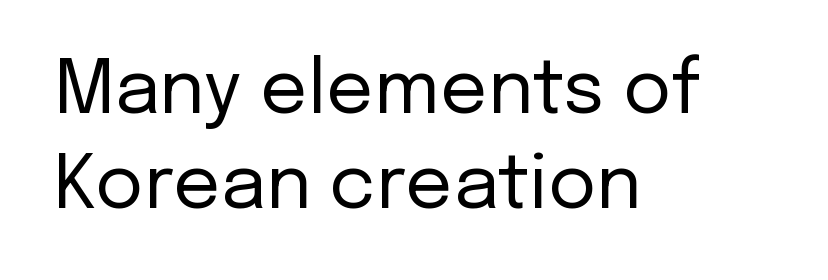
{"serif": "no", "italic": "no", "bold": "no", "weight": "regular", "width": "normal", "stroke_contrast": "low", "x_height": "medium", "monospaced": "no", "underline": "no", "align": "left", "line_spacing": "normal", "line_spacing_ratio": 1.28, "letter_spacing": "normal", "letter_spacing_em": 0.0, "glyph_px": 74}
